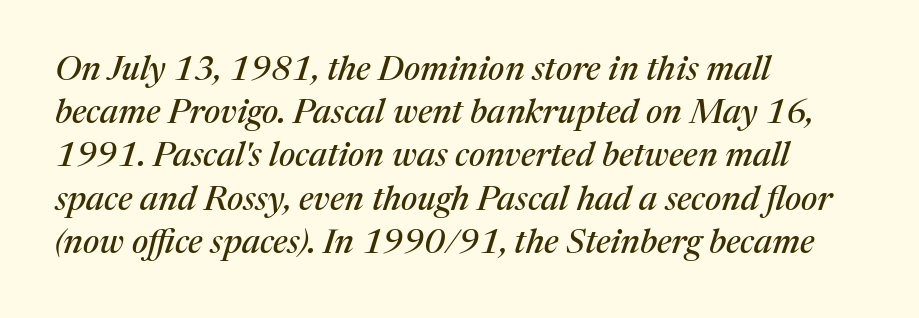
Q: Is the text italic (slanted)? A: Yes, it leans right by about 17 degrees.
Q: Is the typeface a serif or a sans-serif typeface? A: Serif.
Q: Is the text underlined? A: No.
Q: How is the paragraph aligned? A: Left-aligned.
Q: Is the spacing between letters normal or unusually wide? A: Normal.
Q: Is the spacing between lines tight, normal or loose? A: Normal.
Q: Width (condensed, normal, or wide)? A: Normal.
Q: Stroke contrast? A: Medium.
Q: x-height? A: Medium.
Q: Monospaced? A: No.
